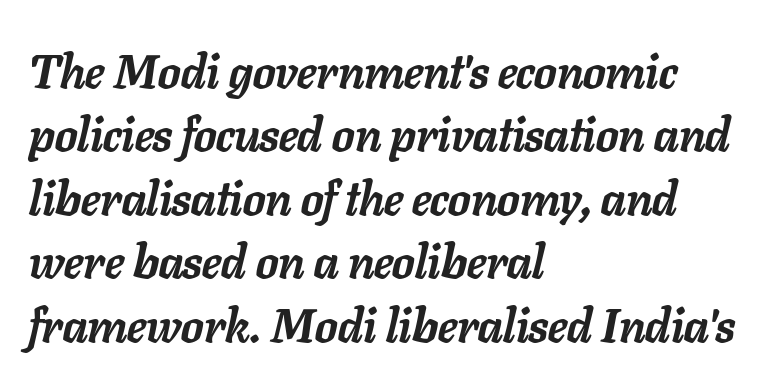
{"italic": "yes", "lean": "right", "slant_degrees": 11, "bold": "yes", "weight": "semibold", "width": "normal", "stroke_contrast": "low", "x_height": "medium", "monospaced": "no", "underline": "no", "align": "left", "line_spacing": "normal", "line_spacing_ratio": 1.35, "letter_spacing": "normal", "letter_spacing_em": 0.0, "glyph_px": 47}
